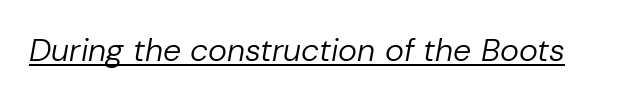
Q: Is the text bold? A: No.
Q: Is the text italic (slanted)? A: Yes, it leans right by about 10 degrees.
Q: Is the text underlined? A: Yes.
Q: Is the spacing between letters normal or unusually wide? A: Normal.
Q: Width (condensed, normal, or wide)? A: Normal.
Q: Stroke contrast? A: Low.
Q: x-height? A: Medium.
Q: Monospaced? A: No.
